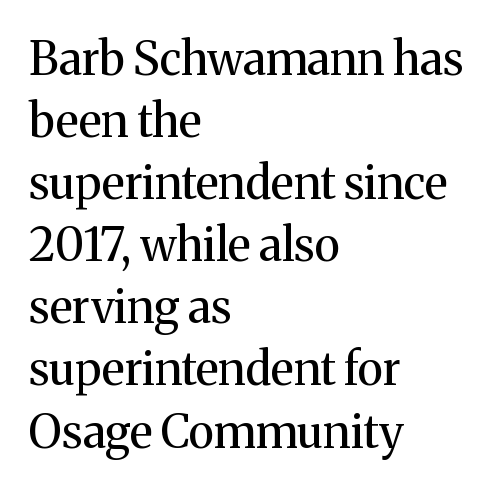
{"serif": "yes", "italic": "no", "bold": "no", "weight": "regular", "width": "normal", "stroke_contrast": "medium", "x_height": "medium", "monospaced": "no", "underline": "no", "align": "left", "line_spacing": "normal", "line_spacing_ratio": 1.35, "letter_spacing": "normal", "letter_spacing_em": 0.0, "glyph_px": 46}
